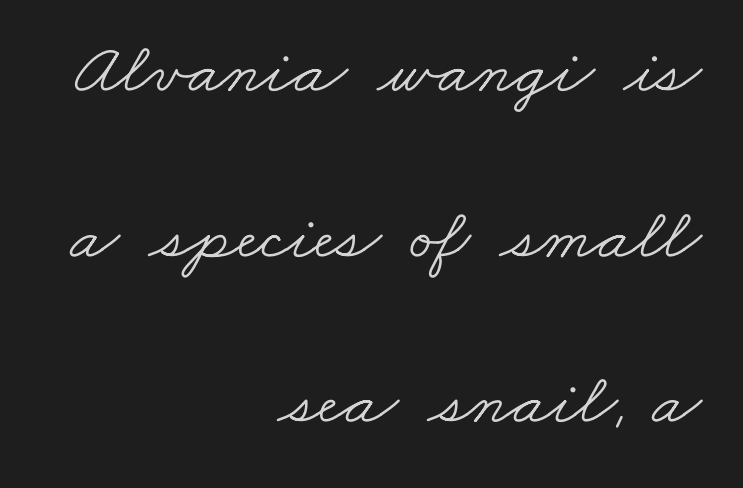
{"serif": "yes", "bold": "no", "weight": "light", "width": "wide", "stroke_contrast": "low", "x_height": "small", "monospaced": "no", "underline": "no", "align": "right", "line_spacing": "loose", "line_spacing_ratio": 2.27, "letter_spacing": "normal", "letter_spacing_em": 0.0, "glyph_px": 73}
